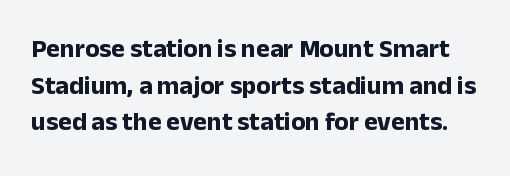
{"italic": "no", "bold": "yes", "underline": "no", "line_spacing": "normal", "line_spacing_ratio": 1.41, "letter_spacing": "normal", "letter_spacing_em": 0.0, "glyph_px": 26}
